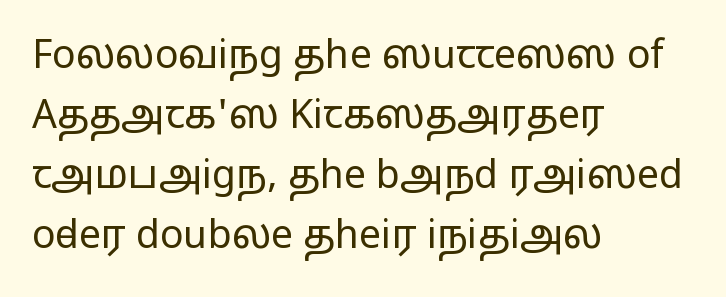
Q: Is the text bold? A: No.
Q: Is the text italic (slanted)? A: No, it is upright.
Q: Is the typeface a serif or a sans-serif typeface? A: Sans-serif.
Q: Is the text underlined? A: No.
Q: How is the paragraph aligned? A: Left-aligned.
Q: Is the spacing between letters normal or unusually wide? A: Normal.
Q: Is the spacing between lines tight, normal or loose? A: Normal.
Q: Width (condensed, normal, or wide)? A: Wide.
Q: Stroke contrast? A: Low.
Q: x-height? A: Medium.
Q: Monospaced? A: No.
